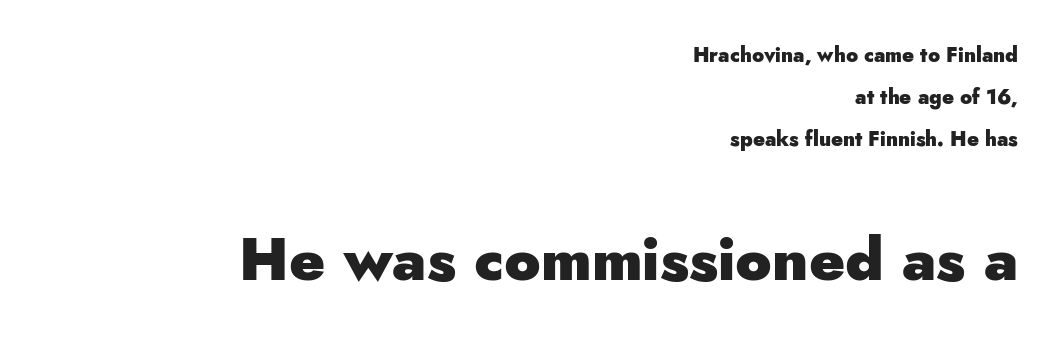
{"serif": "no", "italic": "no", "bold": "yes", "weight": "heavy", "width": "normal", "stroke_contrast": "low", "x_height": "small", "monospaced": "no", "underline": "no", "align": "right", "line_spacing": "loose", "line_spacing_ratio": 2.11, "letter_spacing": "normal", "letter_spacing_em": 0.0, "larger_block": "second", "size_ratio": 3.0, "glyph_px": 60}
